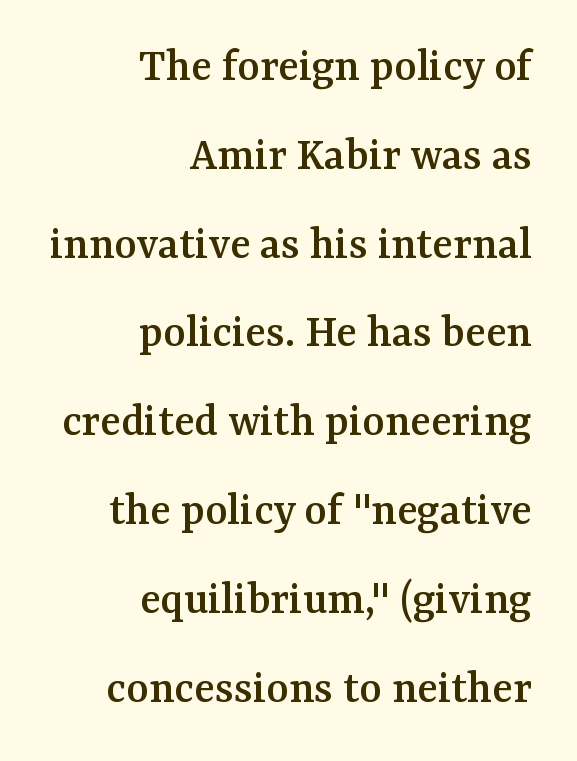
{"serif": "yes", "italic": "no", "width": "normal", "stroke_contrast": "medium", "x_height": "medium", "monospaced": "no", "underline": "no", "align": "right", "line_spacing_ratio": 1.85, "letter_spacing": "normal", "letter_spacing_em": 0.0, "glyph_px": 48}
